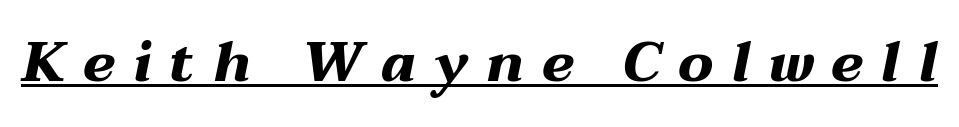
Q: Is the text bold? A: Yes.
Q: Is the text italic (slanted)? A: Yes, it leans right by about 12 degrees.
Q: Is the text underlined? A: Yes.
Q: Is the spacing between letters normal or unusually wide? A: Unusually wide.
Q: Width (condensed, normal, or wide)? A: Wide.
Q: Stroke contrast? A: Medium.
Q: x-height? A: Medium.
Q: Monospaced? A: No.
